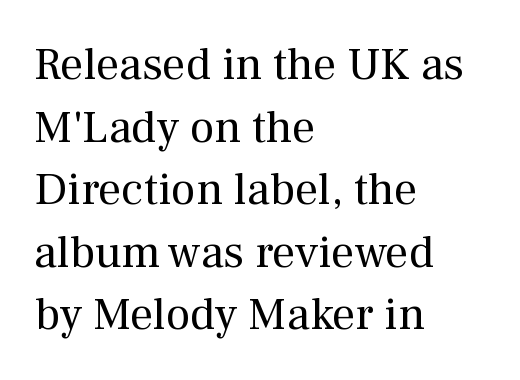
{"serif": "yes", "italic": "no", "bold": "no", "weight": "regular", "width": "normal", "stroke_contrast": "medium", "x_height": "medium", "monospaced": "no", "underline": "no", "align": "left", "line_spacing": "normal", "line_spacing_ratio": 1.36, "letter_spacing": "normal", "letter_spacing_em": 0.0, "glyph_px": 46}
